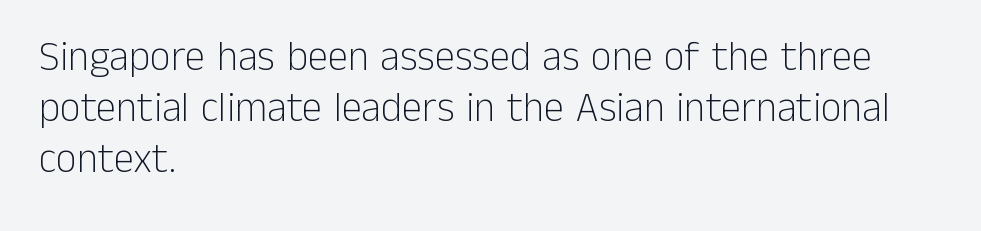
{"serif": "no", "italic": "no", "bold": "no", "weight": "light", "width": "normal", "stroke_contrast": "low", "x_height": "medium", "monospaced": "no", "underline": "no", "align": "left", "line_spacing": "normal", "line_spacing_ratio": 1.25, "letter_spacing": "normal", "letter_spacing_em": 0.0, "glyph_px": 41}
